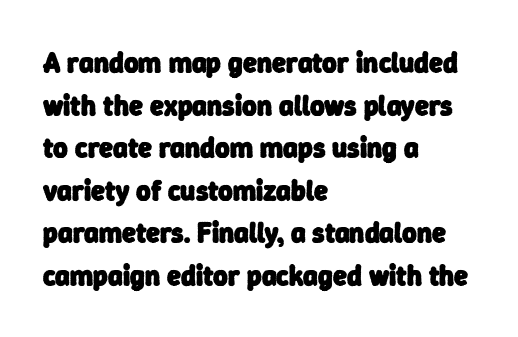
The image shows 28 px heavy sans-serif type; set left-aligned, normal line spacing (1.52x), normal letter spacing, not underlined; low stroke contrast and a medium x-height.
